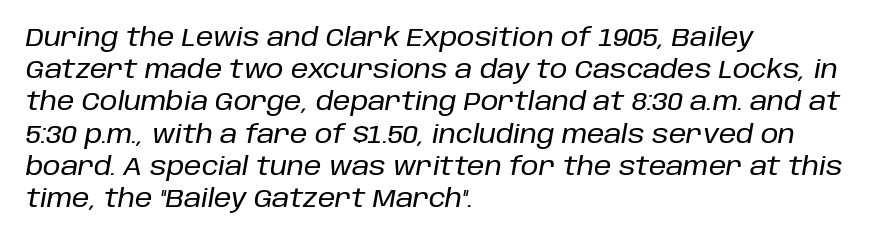
{"italic": "yes", "lean": "right", "slant_degrees": 10, "underline": "no", "align": "left", "line_spacing": "normal", "line_spacing_ratio": 1.29, "letter_spacing": "normal", "letter_spacing_em": 0.0, "glyph_px": 25}
